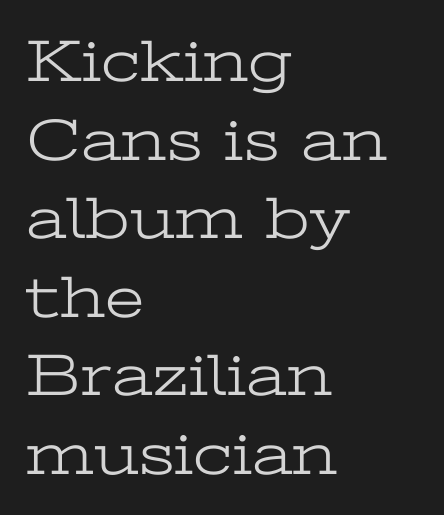
Q: Is the text bold? A: No.
Q: Is the text italic (slanted)? A: No, it is upright.
Q: Is the typeface a serif or a sans-serif typeface? A: Serif.
Q: Is the text underlined? A: No.
Q: How is the paragraph aligned? A: Left-aligned.
Q: Is the spacing between letters normal or unusually wide? A: Normal.
Q: Is the spacing between lines tight, normal or loose? A: Normal.
Q: Width (condensed, normal, or wide)? A: Wide.
Q: Stroke contrast? A: Low.
Q: x-height? A: Medium.
Q: Monospaced? A: No.
